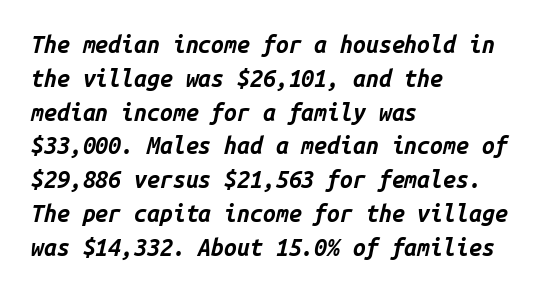
Q: Is the text bold? A: Yes.
Q: Is the text italic (slanted)? A: Yes, it leans right by about 14 degrees.
Q: Is the text underlined? A: No.
Q: How is the paragraph aligned? A: Left-aligned.
Q: Is the spacing between letters normal or unusually wide? A: Normal.
Q: Is the spacing between lines tight, normal or loose? A: Normal.
